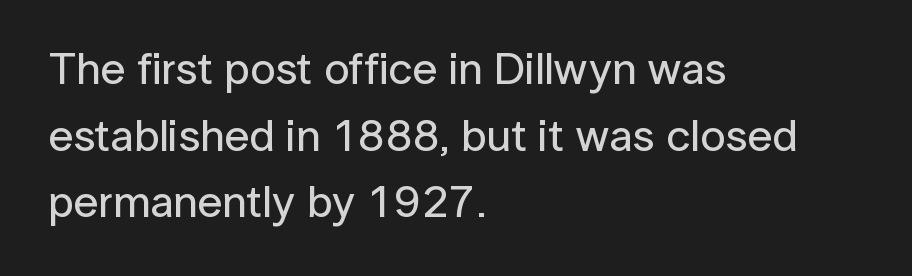
{"serif": "no", "italic": "no", "width": "normal", "stroke_contrast": "low", "x_height": "medium", "monospaced": "no", "underline": "no", "align": "left", "line_spacing": "normal", "line_spacing_ratio": 1.48, "letter_spacing": "normal", "letter_spacing_em": 0.0, "glyph_px": 45}
